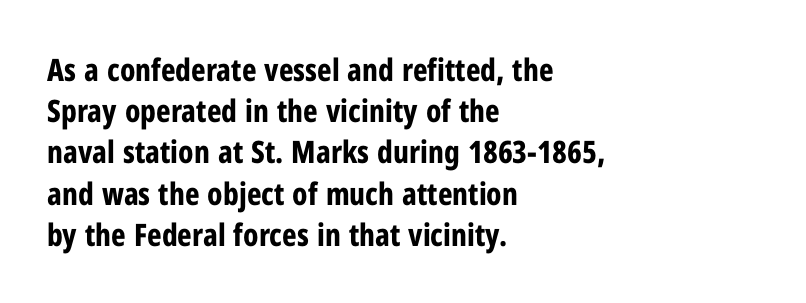
The setting favours the left margin, as ordinary paragraphs usually do. Observe the absence of serifs on each vertical stroke in this sample. You could call the tracking neutral — neither tight nor loose. Honestly, there is no underline to notice here at all.
